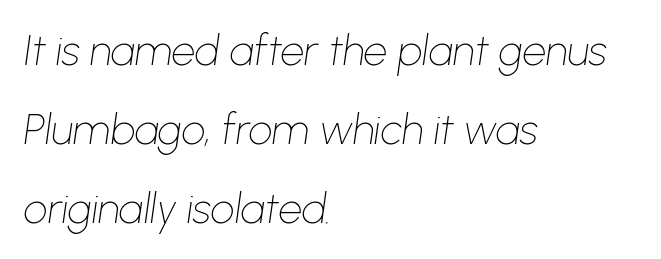
{"italic": "yes", "lean": "right", "slant_degrees": 8, "bold": "no", "weight": "thin", "width": "normal", "stroke_contrast": "low", "x_height": "medium", "monospaced": "no", "underline": "no", "align": "left", "line_spacing_ratio": 1.88, "letter_spacing": "normal", "letter_spacing_em": 0.0, "glyph_px": 42}
